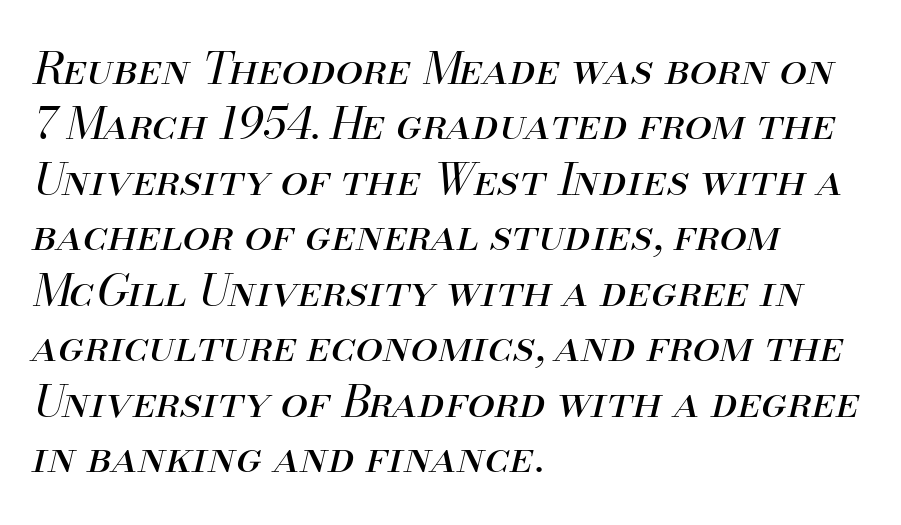
Every character sits at an angle, as italics do. Weight: regular or lighter. Varying glyph widths throughout — classic text-font behaviour. Bare-footed words on every line.
